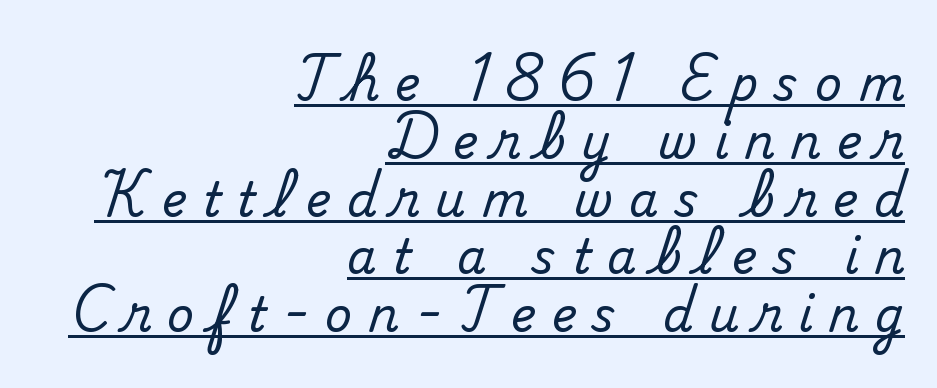
The image shows 47 px serif type; set right-aligned, line spacing 1.23x, unusually wide letter spacing (+0.34 em), underlined; medium stroke contrast and a small x-height.
